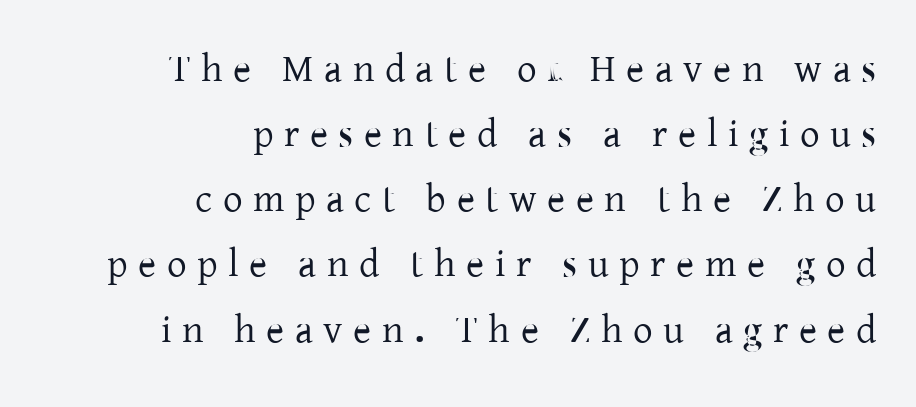
Typeset ragged left — the right edge is the straight one. The characters display serif detailing at their extremities. Nobody drew a line under any word here. Posture: straight, roman, zero tilt. The passage shown stacks its lines at a standard gap. Each letter keeps its own natural width here, so spacing adapts to shape.
